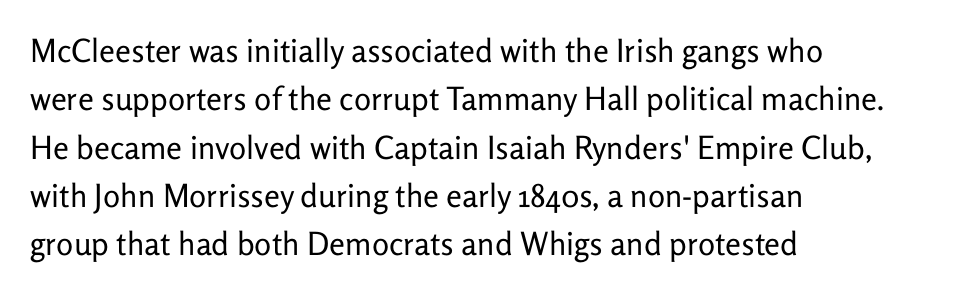
{"serif": "no", "italic": "no", "bold": "no", "weight": "regular", "width": "normal", "stroke_contrast": "low", "x_height": "medium", "monospaced": "no", "underline": "no", "align": "left", "line_spacing": "normal", "line_spacing_ratio": 1.51, "letter_spacing": "normal", "letter_spacing_em": 0.0, "glyph_px": 32}
